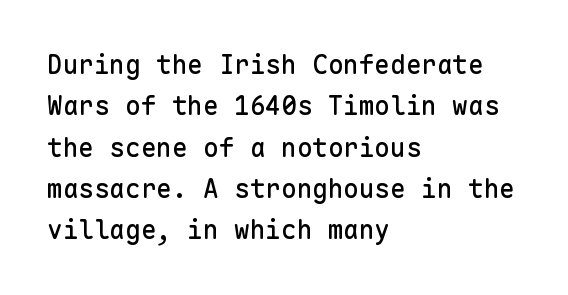
Q: Is the text italic (slanted)? A: No, it is upright.
Q: Is the text underlined? A: No.
Q: How is the paragraph aligned? A: Left-aligned.
Q: Is the spacing between letters normal or unusually wide? A: Normal.
Q: Is the spacing between lines tight, normal or loose? A: Normal.
